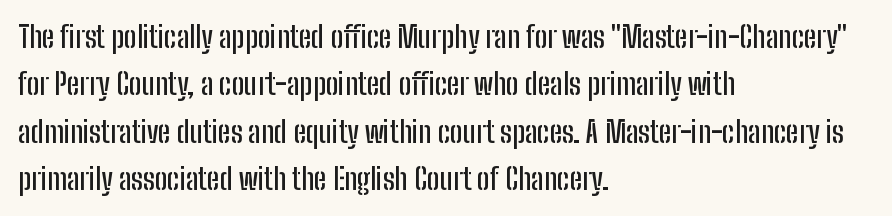
The image shows 30 px condensed sans-serif type, upright; set left-aligned, normal line spacing (1.58x), normal letter spacing, not underlined; low stroke contrast and a medium x-height.
